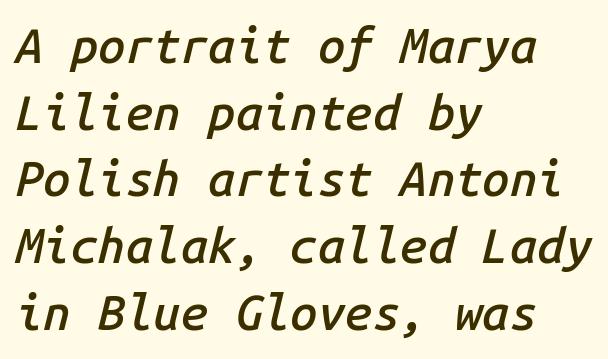
Q: Is the text bold? A: Semi-bold.
Q: Is the text italic (slanted)? A: Yes, it leans right by about 14 degrees.
Q: Is the text underlined? A: No.
Q: How is the paragraph aligned? A: Left-aligned.
Q: Is the spacing between letters normal or unusually wide? A: Normal.
Q: Is the spacing between lines tight, normal or loose? A: Normal.
Q: Width (condensed, normal, or wide)? A: Normal.
Q: Stroke contrast? A: Low.
Q: x-height? A: Medium.
Q: Monospaced? A: Yes.
